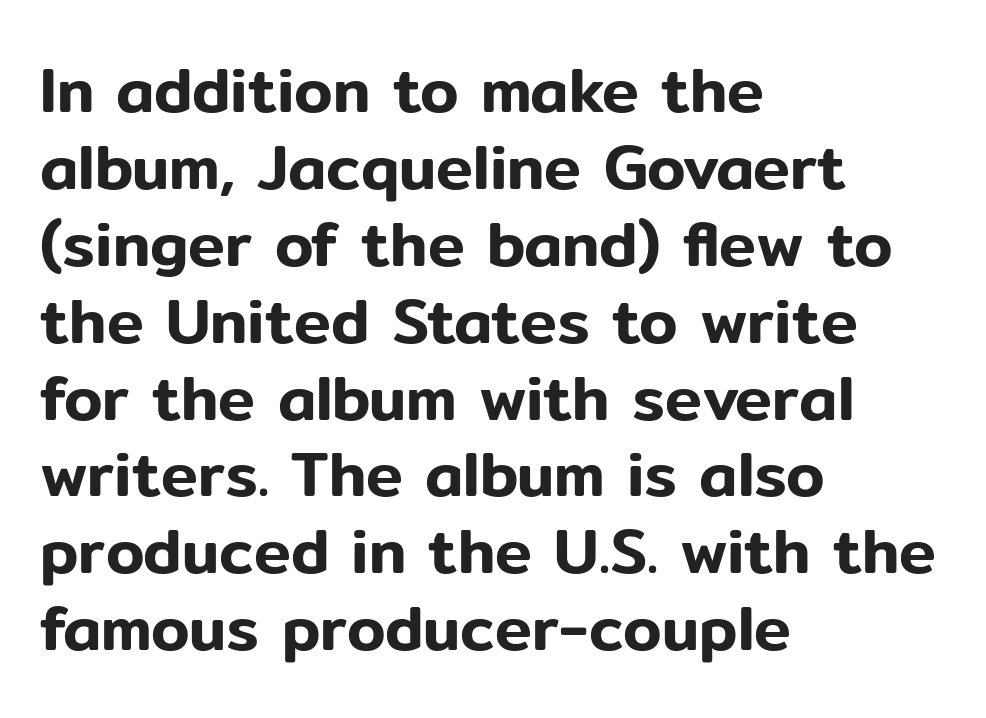
The string is rendered with underlining switched off. The lines are quadded left. The letterforms sit shoulder to shoulder at normal distance. Character widths vary here, with narrow letters taking less room than wide ones. No feet cap the strokes, marking this as sans-serif type. The lettering holds an erect, upright posture throughout.
